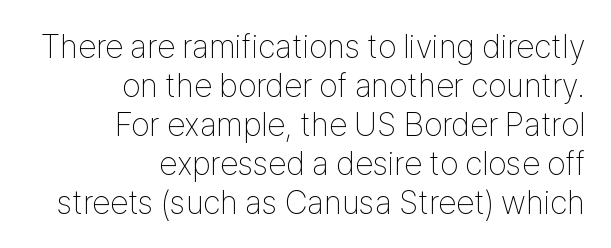
Q: Is the text bold? A: No.
Q: Is the text italic (slanted)? A: No, it is upright.
Q: Is the typeface a serif or a sans-serif typeface? A: Sans-serif.
Q: Is the text underlined? A: No.
Q: How is the paragraph aligned? A: Right-aligned.
Q: Is the spacing between letters normal or unusually wide? A: Normal.
Q: Width (condensed, normal, or wide)? A: Condensed.
Q: Stroke contrast? A: Low.
Q: x-height? A: Medium.
Q: Monospaced? A: No.
